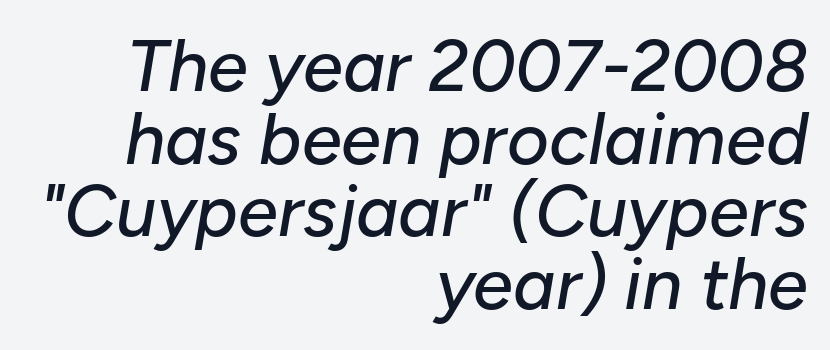
Q: Is the text italic (slanted)? A: Yes, it leans right by about 10 degrees.
Q: Is the text underlined? A: No.
Q: How is the paragraph aligned? A: Right-aligned.
Q: Is the spacing between letters normal or unusually wide? A: Normal.
Q: Is the spacing between lines tight, normal or loose? A: Tight.
Q: Width (condensed, normal, or wide)? A: Normal.
Q: Stroke contrast? A: Low.
Q: x-height? A: Medium.
Q: Monospaced? A: No.
